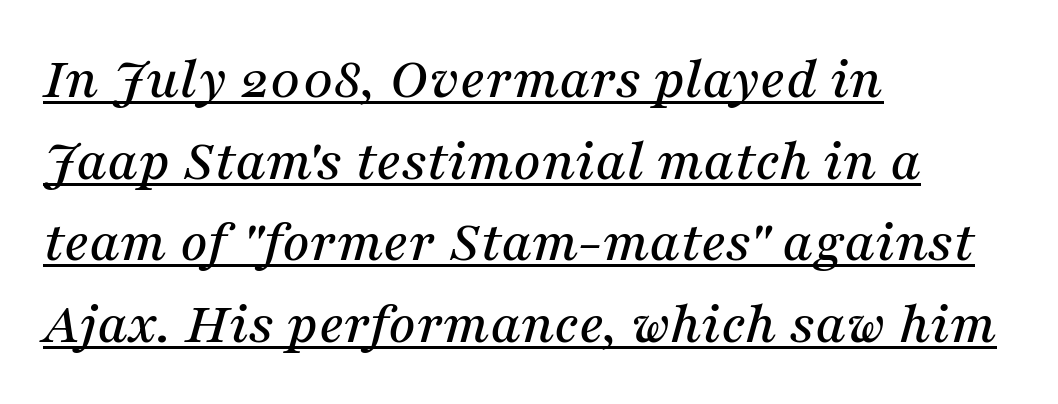
The image shows 60 px serif type, italic (leaning right); set left-aligned, normal line spacing (1.36x), normal letter spacing, underlined; medium stroke contrast and a medium x-height.
